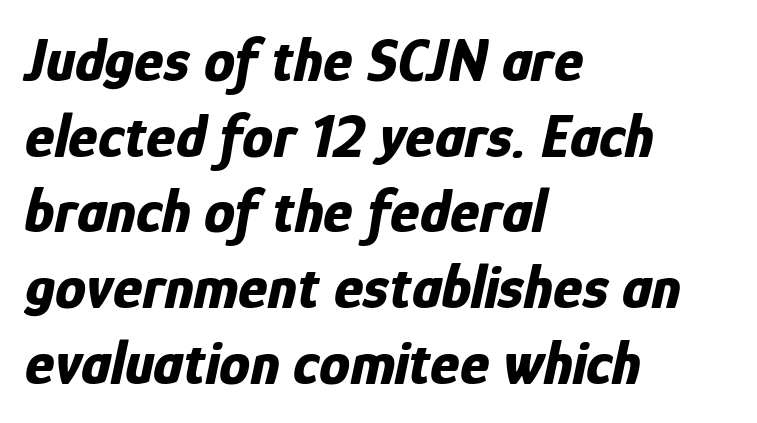
Q: Is the text bold? A: Yes.
Q: Is the text italic (slanted)? A: Yes, it leans right by about 12 degrees.
Q: Is the text underlined? A: No.
Q: How is the paragraph aligned? A: Left-aligned.
Q: Is the spacing between letters normal or unusually wide? A: Normal.
Q: Width (condensed, normal, or wide)? A: Condensed.
Q: Stroke contrast? A: Low.
Q: x-height? A: Medium.
Q: Monospaced? A: No.
